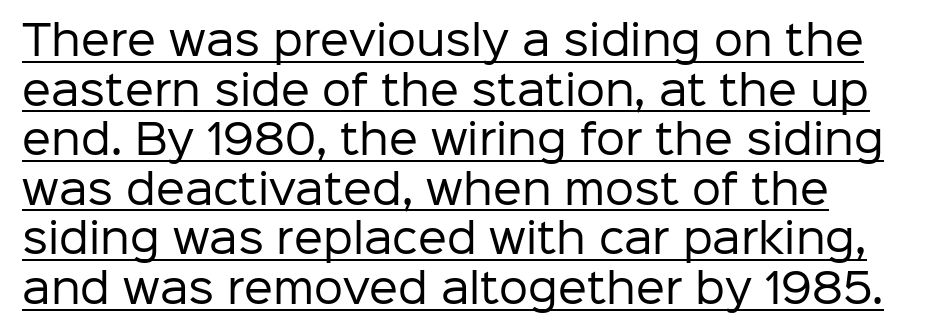
The passage is arranged the way most books set body copy — flush left. Does a line run under the words? Yes, clearly. Ink coverage per letter is moderate at most. Every stem runs plumb, perpendicular to the baseline.
